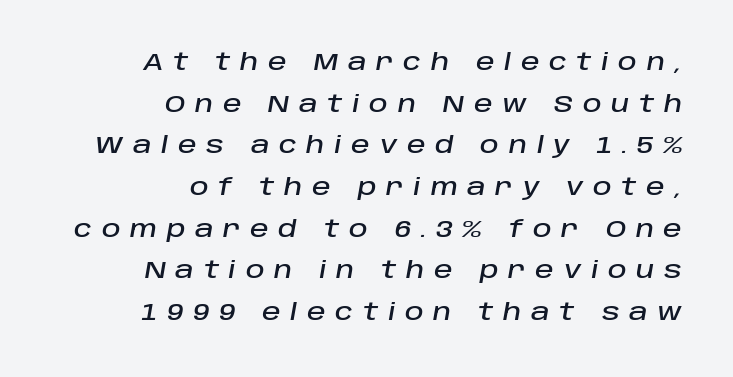
{"italic": "yes", "lean": "right", "slant_degrees": 10, "underline": "no", "align": "right", "line_spacing_ratio": 1.81, "letter_spacing": "wide", "letter_spacing_em": 0.42, "glyph_px": 23}
